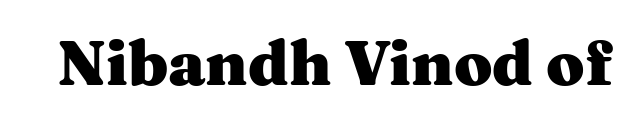
Q: Is the text bold? A: Yes.
Q: Is the text italic (slanted)? A: No, it is upright.
Q: Is the typeface a serif or a sans-serif typeface? A: Serif.
Q: Is the text underlined? A: No.
Q: Is the spacing between letters normal or unusually wide? A: Normal.
Q: Width (condensed, normal, or wide)? A: Wide.
Q: Stroke contrast? A: Medium.
Q: x-height? A: Medium.
Q: Monospaced? A: No.
